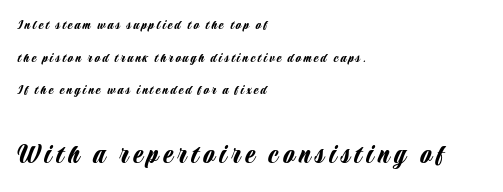
Q: Is the text italic (slanted)? A: Yes.
Q: Is the typeface a serif or a sans-serif typeface? A: Sans-serif.
Q: Is the text underlined? A: No.
Q: How is the paragraph aligned? A: Left-aligned.
Q: Is the spacing between lines tight, normal or loose? A: Loose.
Q: Which block of text is set in a larger size, the first (top) or the second (bottom)? A: The second (bottom) one.
Q: Width (condensed, normal, or wide)? A: Condensed.
Q: Stroke contrast? A: Low.
Q: x-height? A: Large.
Q: Monospaced? A: No.
